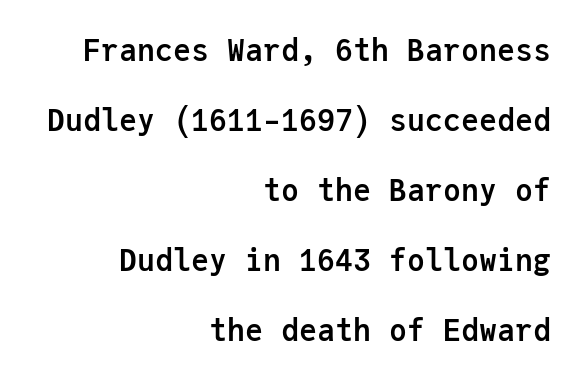
The image shows 30 px semibold sans-serif type, upright, monospaced; set right-aligned, loose line spacing (2.33x), normal letter spacing, not underlined; low stroke contrast and a medium x-height.
